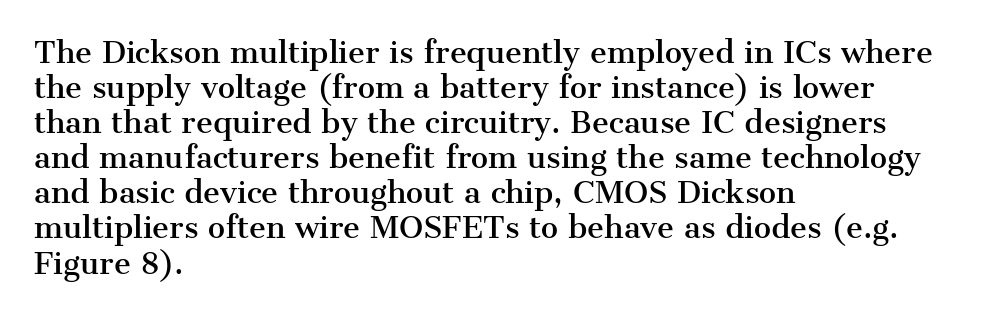
Q: Is the text italic (slanted)? A: No, it is upright.
Q: Is the typeface a serif or a sans-serif typeface? A: Serif.
Q: Is the text underlined? A: No.
Q: How is the paragraph aligned? A: Left-aligned.
Q: Is the spacing between letters normal or unusually wide? A: Normal.
Q: Width (condensed, normal, or wide)? A: Normal.
Q: Stroke contrast? A: Medium.
Q: x-height? A: Medium.
Q: Monospaced? A: No.
